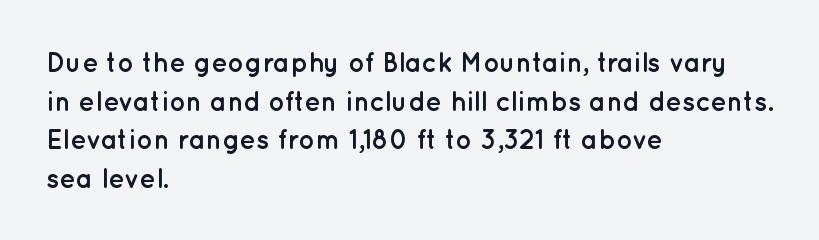
{"italic": "no", "bold": "yes", "underline": "no", "align": "left", "line_spacing": "normal", "line_spacing_ratio": 1.43, "letter_spacing": "normal", "letter_spacing_em": 0.0, "glyph_px": 27}
